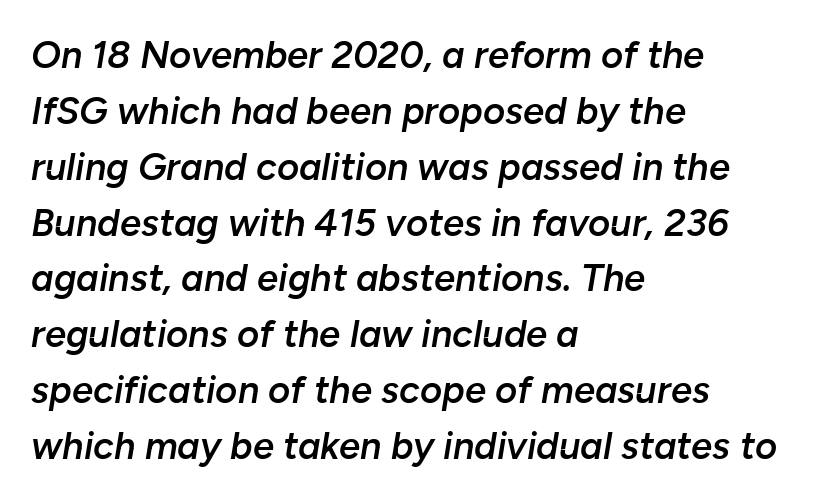
{"italic": "yes", "lean": "right", "slant_degrees": 10, "bold": "semi", "weight": "semibold", "width": "normal", "stroke_contrast": "low", "x_height": "medium", "monospaced": "no", "underline": "no", "align": "left", "line_spacing": "normal", "line_spacing_ratio": 1.47, "letter_spacing": "normal", "letter_spacing_em": 0.0, "glyph_px": 38}
